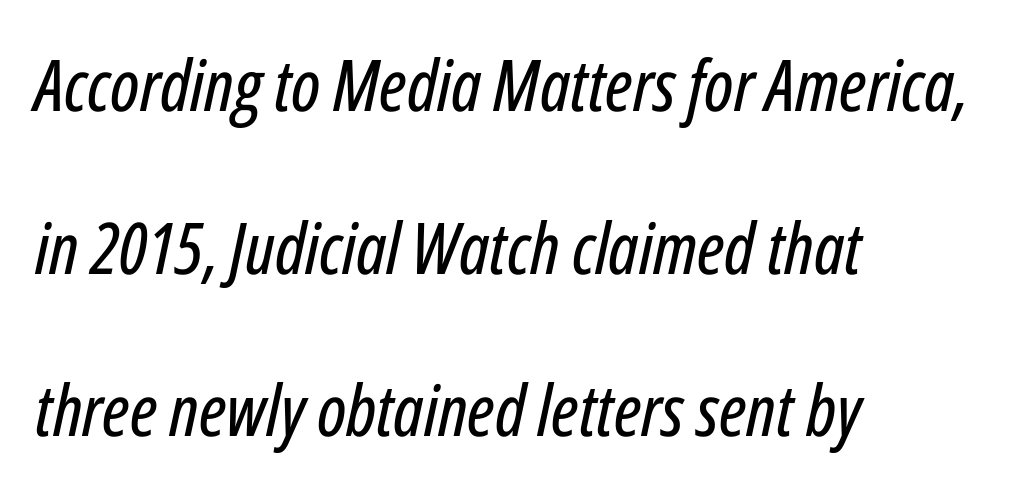
Q: Is the text italic (slanted)? A: Yes, it leans right by about 12 degrees.
Q: Is the text underlined? A: No.
Q: How is the paragraph aligned? A: Left-aligned.
Q: Is the spacing between letters normal or unusually wide? A: Normal.
Q: Is the spacing between lines tight, normal or loose? A: Loose.
Q: Width (condensed, normal, or wide)? A: Condensed.
Q: Stroke contrast? A: Low.
Q: x-height? A: Medium.
Q: Monospaced? A: No.
